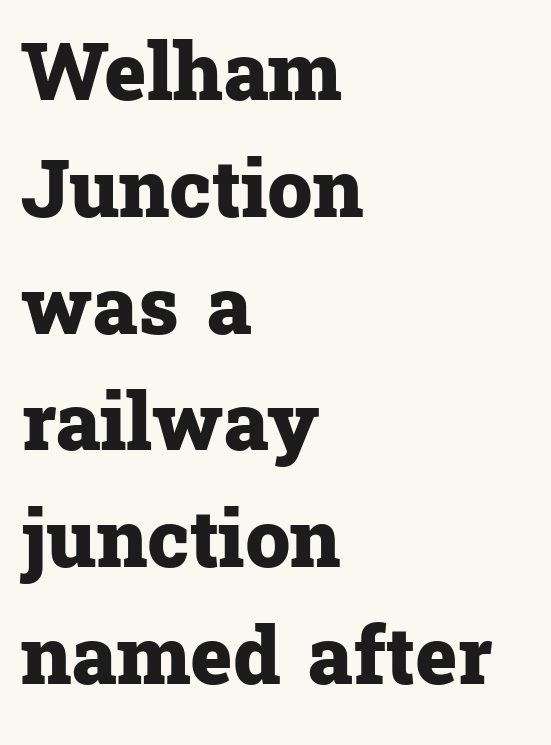
The image shows 80 px heavy serif type, upright; set left-aligned, normal line spacing (1.46x), normal letter spacing, not underlined; low stroke contrast and a medium x-height.
